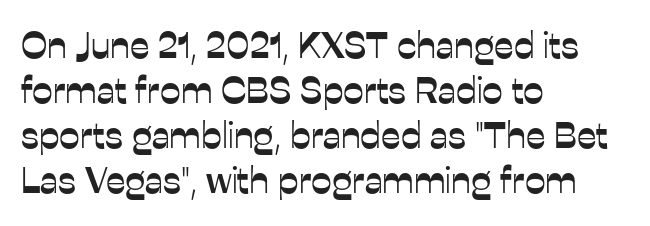
These lines are rendered in a variable-pitch font. Examine the stroke ends and you'll find no serifs. The gaps between neighbouring characters are ordinary and unremarkable. In terms of posture, this sample is upright.
